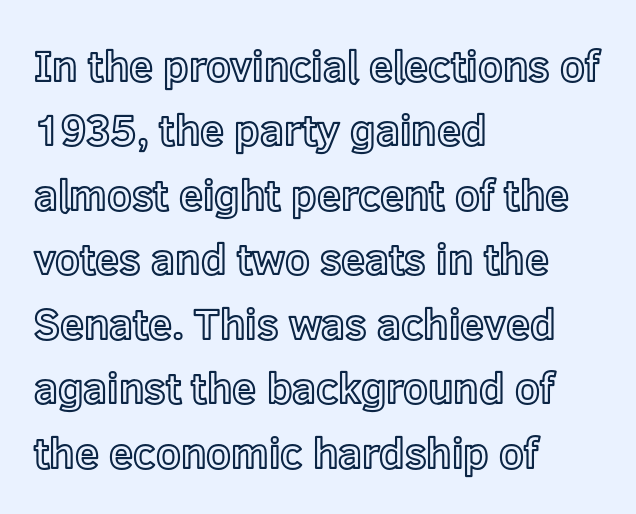
A normal amount of white space separates one row of letters from the next. Style check: upright. The lines are quadded left. You could not count columns in this text — the font is proportionally spaced.
